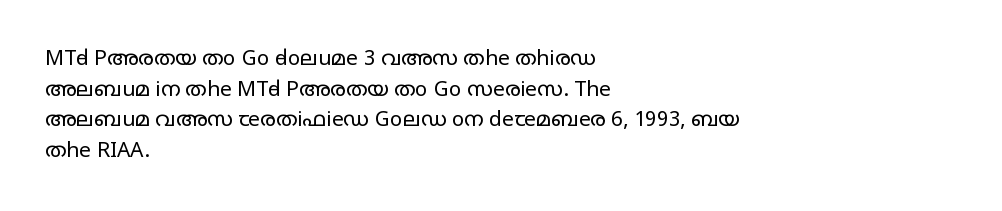
{"italic": "no", "bold": "no", "underline": "no", "align": "left", "line_spacing": "normal", "line_spacing_ratio": 1.46, "letter_spacing": "normal", "letter_spacing_em": 0.0, "glyph_px": 21}
